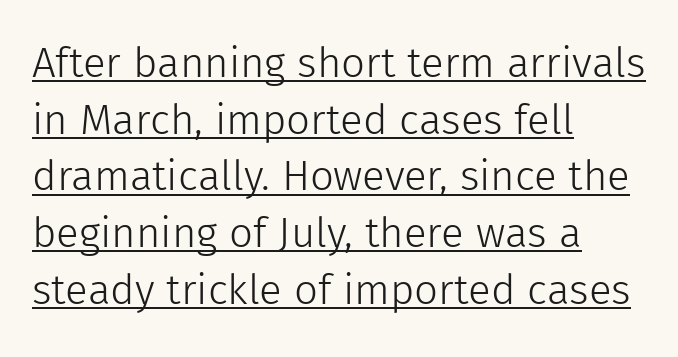
{"serif": "no", "italic": "no", "bold": "no", "weight": "light", "width": "normal", "x_height": "medium", "monospaced": "no", "underline": "yes", "align": "left", "line_spacing": "normal", "line_spacing_ratio": 1.35, "letter_spacing": "normal", "letter_spacing_em": 0.0, "glyph_px": 42}
